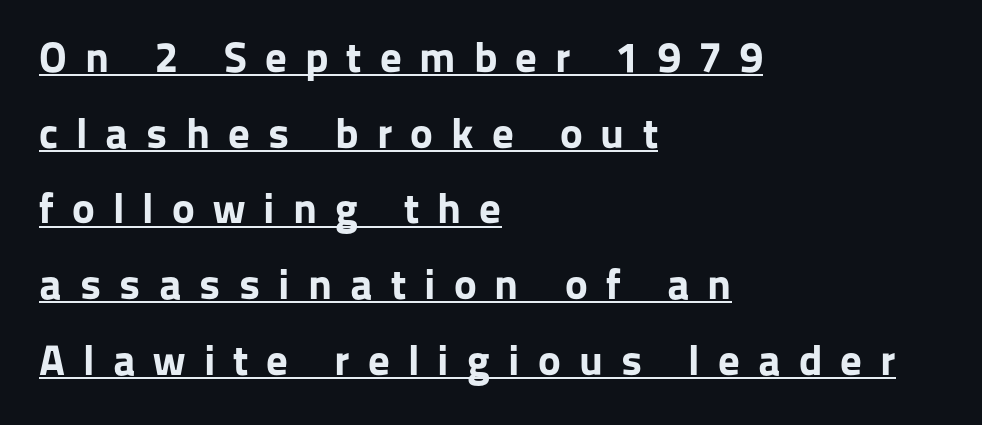
The image shows 43 px bold sans-serif type, upright; set left-aligned, line spacing 1.76x, unusually wide letter spacing (+0.42 em), underlined; low stroke contrast and a medium x-height.
